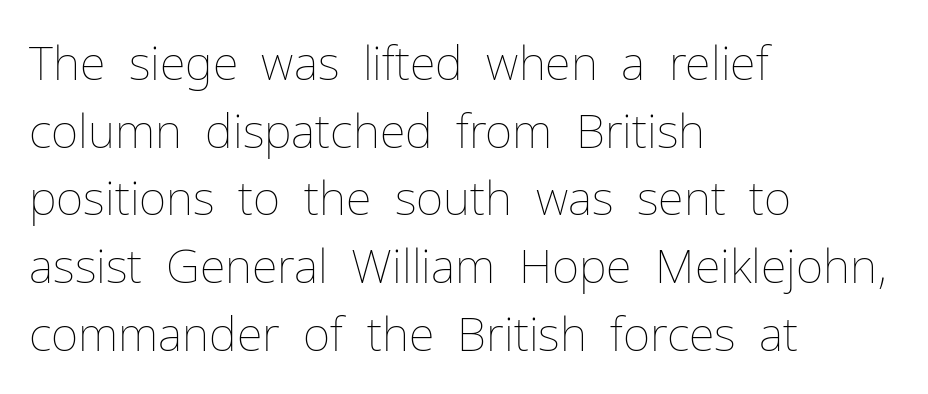
The image shows 47 px thin type, upright; set left-aligned, normal line spacing (1.44x), normal letter spacing, not underlined; low stroke contrast and a medium x-height.
